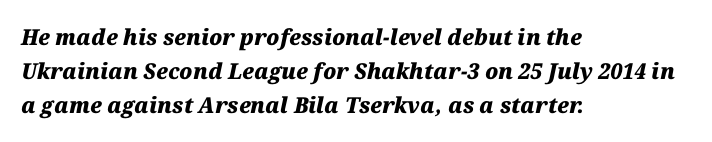
{"italic": "yes", "lean": "right", "slant_degrees": 12, "bold": "yes", "underline": "no", "align": "left", "line_spacing": "normal", "line_spacing_ratio": 1.55, "letter_spacing": "normal", "letter_spacing_em": 0.0, "glyph_px": 22}
